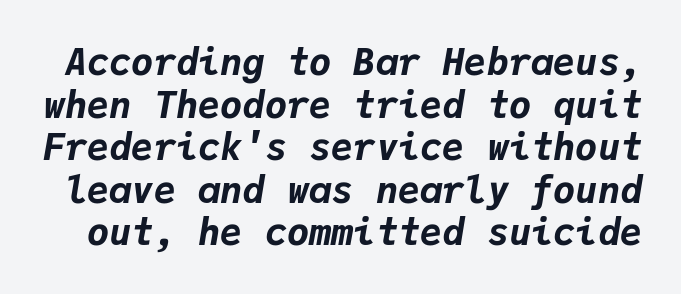
The passage shown stacks its lines with hardly any gap. Does the lettering tilt? It does — this is italic. Is this a fixed-width face? Yes — each glyph sits in an identical cell. Letters rest on an invisible, unmarked baseline.
